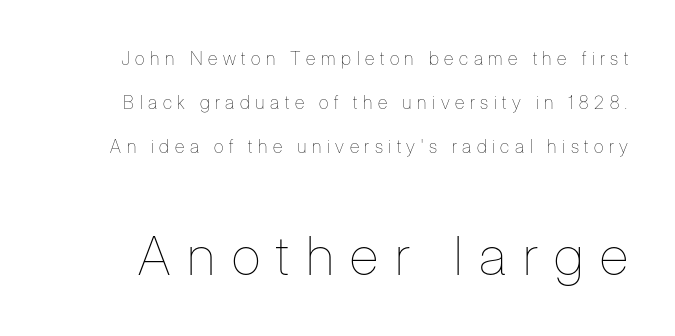
The axis of the letterforms is exactly vertical. Character widths vary here, with narrow letters taking less room than wide ones. Bigger letters appear in the bottom chunk; the top chunk is reduced. Stems here are at most as thick as an everyday book face. Type without underlining. Substantial extra tracking has been applied to these lines.
